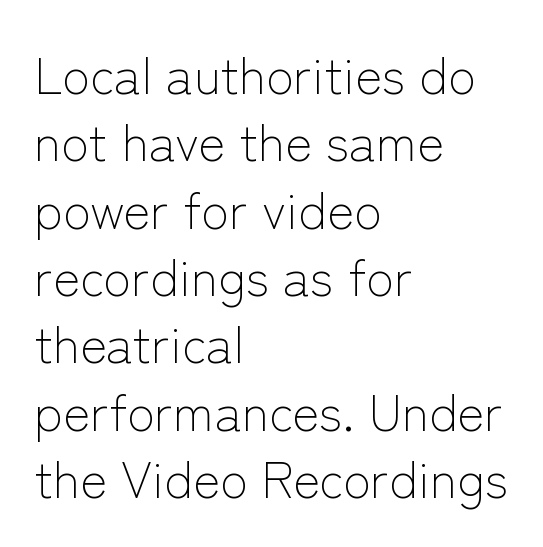
The rendering uses natural spacing where letterforms have individual widths. Decoration check: the copy has no underline. Every stem runs plumb, perpendicular to the baseline. In terms of letterspacing, this is plain default setting. Regarding serifs, this sample does without them. Honestly, the row spacing looks completely unremarkable.
